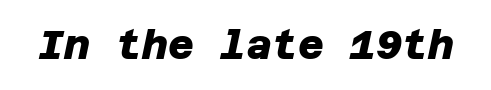
{"serif": "no", "bold": "yes", "weight": "heavy", "width": "normal", "stroke_contrast": "low", "x_height": "large", "underline": "no", "letter_spacing": "normal", "letter_spacing_em": 0.0, "glyph_px": 40}
